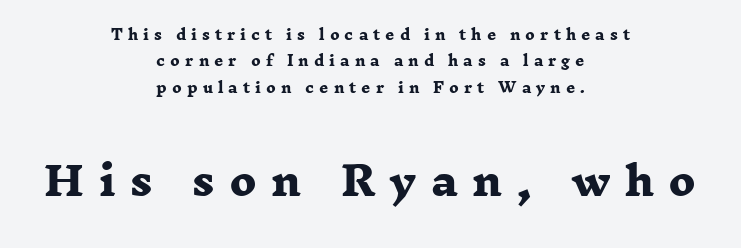
The image shows 40 px heavy, wide serif type; set centered, line spacing 1.88x, unusually wide letter spacing (+0.36 em), not underlined; the second (bottom) block is 2.86x larger; low stroke contrast and a medium x-height.
